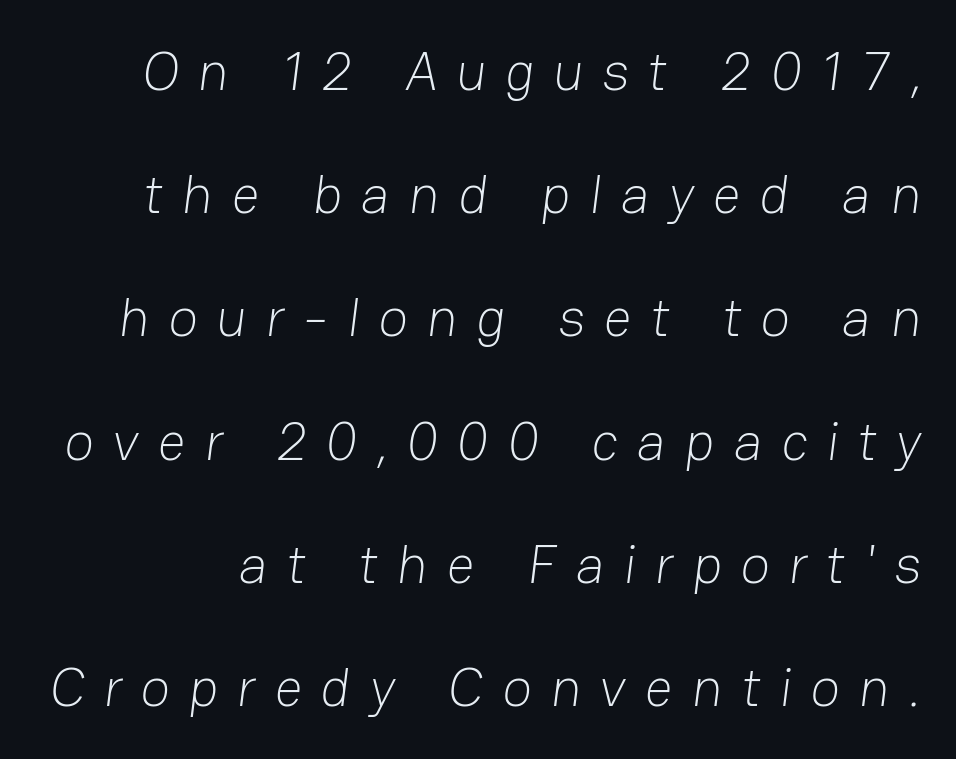
Note: no serifs on the glyphs. The space directly below the letters is spotless. Interline gaps are noticeably wide in this sample. This reads as an unemphasized weight, regular at the heaviest. The face used here is rendered with a markedly widened letterfit.
